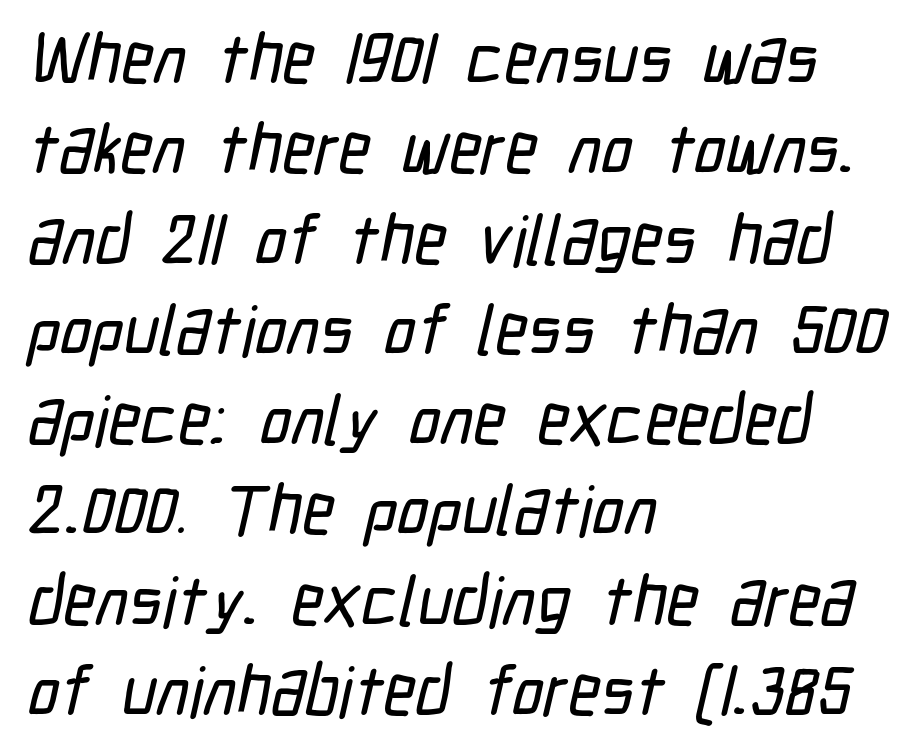
Anything drawn beneath the words? Only blank space. The passage shown is typed in a proportional face where columns would drift. The passage shown stacks its lines at a standard gap. The letters sit at their default tracking, neither squeezed nor spread. The passage shown is typeset with a sans-serif family. The lines in this sample share a left origin and differ only in where they stop.
